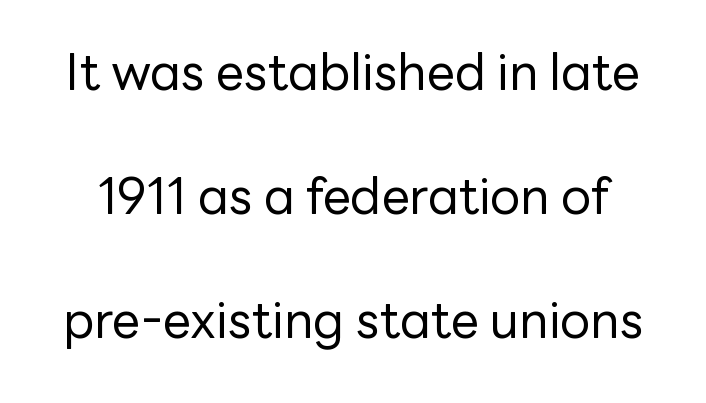
{"serif": "no", "italic": "no", "bold": "no", "weight": "regular", "width": "normal", "stroke_contrast": "low", "x_height": "medium", "monospaced": "no", "underline": "no", "line_spacing": "loose", "line_spacing_ratio": 2.48, "letter_spacing": "normal", "letter_spacing_em": 0.0, "glyph_px": 50}
